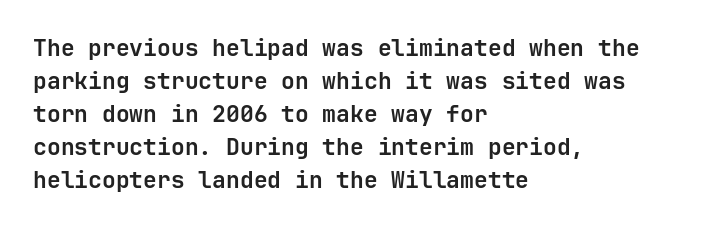
Q: Is the text bold? A: Yes.
Q: Is the text italic (slanted)? A: No, it is upright.
Q: Is the text underlined? A: No.
Q: How is the paragraph aligned? A: Left-aligned.
Q: Is the spacing between letters normal or unusually wide? A: Normal.
Q: Is the spacing between lines tight, normal or loose? A: Normal.
